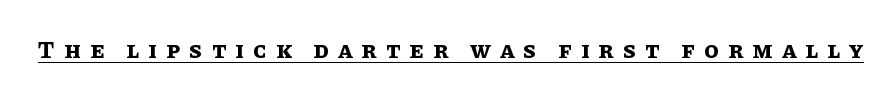
The image shows 24 px bold type, upright; set unusually wide letter spacing (+0.38 em), underlined.
